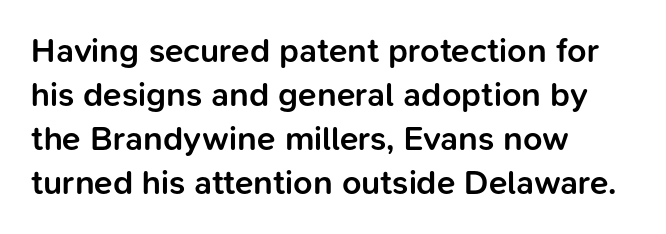
Q: Is the text bold? A: Semi-bold.
Q: Is the text italic (slanted)? A: No, it is upright.
Q: Is the typeface a serif or a sans-serif typeface? A: Sans-serif.
Q: Is the text underlined? A: No.
Q: How is the paragraph aligned? A: Left-aligned.
Q: Is the spacing between letters normal or unusually wide? A: Normal.
Q: Is the spacing between lines tight, normal or loose? A: Normal.
Q: Width (condensed, normal, or wide)? A: Normal.
Q: Stroke contrast? A: Low.
Q: x-height? A: Medium.
Q: Monospaced? A: No.
